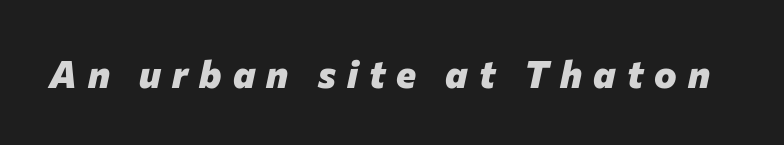
Q: Is the text bold? A: Yes.
Q: Is the text italic (slanted)? A: Yes, it leans right by about 12 degrees.
Q: Is the text underlined? A: No.
Q: Is the spacing between letters normal or unusually wide? A: Unusually wide.
Q: Width (condensed, normal, or wide)? A: Normal.
Q: Stroke contrast? A: Low.
Q: x-height? A: Medium.
Q: Monospaced? A: No.
